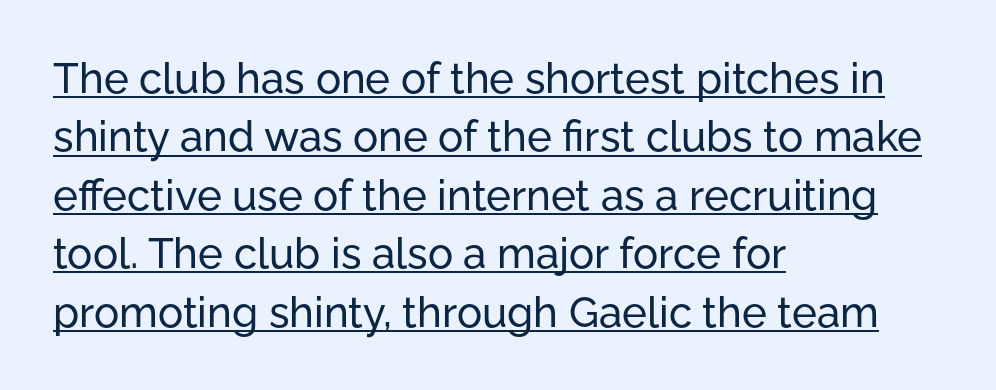
Q: Is the text italic (slanted)? A: No, it is upright.
Q: Is the typeface a serif or a sans-serif typeface? A: Sans-serif.
Q: Is the text underlined? A: Yes.
Q: How is the paragraph aligned? A: Left-aligned.
Q: Is the spacing between letters normal or unusually wide? A: Normal.
Q: Is the spacing between lines tight, normal or loose? A: Normal.
Q: Width (condensed, normal, or wide)? A: Normal.
Q: Stroke contrast? A: Low.
Q: x-height? A: Medium.
Q: Monospaced? A: No.
